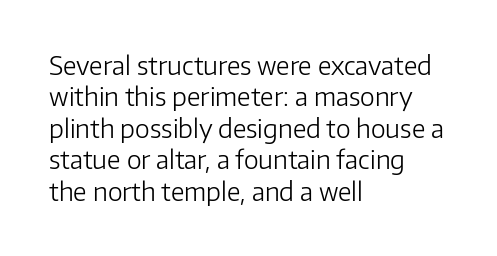
The image shows 25 px text type, upright; set left-aligned, normal line spacing (1.26x), normal letter spacing, not underlined.
